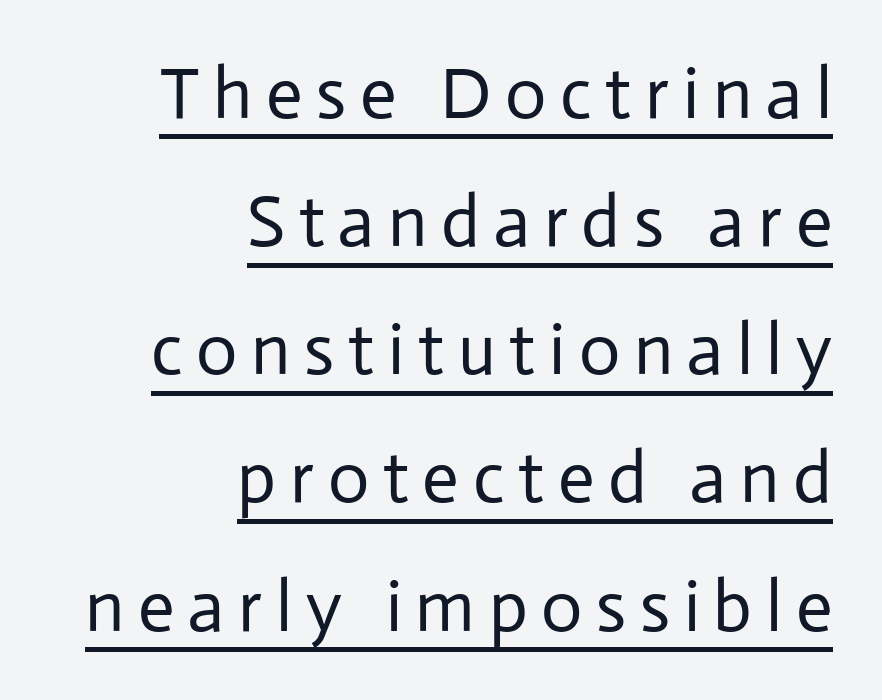
Q: Is the text bold? A: No.
Q: Is the text italic (slanted)? A: No, it is upright.
Q: Is the typeface a serif or a sans-serif typeface? A: Sans-serif.
Q: Is the text underlined? A: Yes.
Q: How is the paragraph aligned? A: Right-aligned.
Q: Width (condensed, normal, or wide)? A: Normal.
Q: Stroke contrast? A: Low.
Q: x-height? A: Medium.
Q: Monospaced? A: No.
